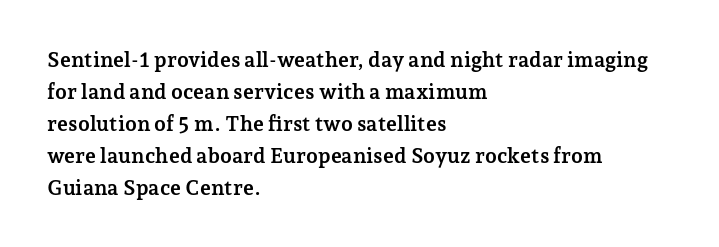
The image shows 21 px bold type, upright; set left-aligned, normal line spacing (1.52x), normal letter spacing, not underlined.
